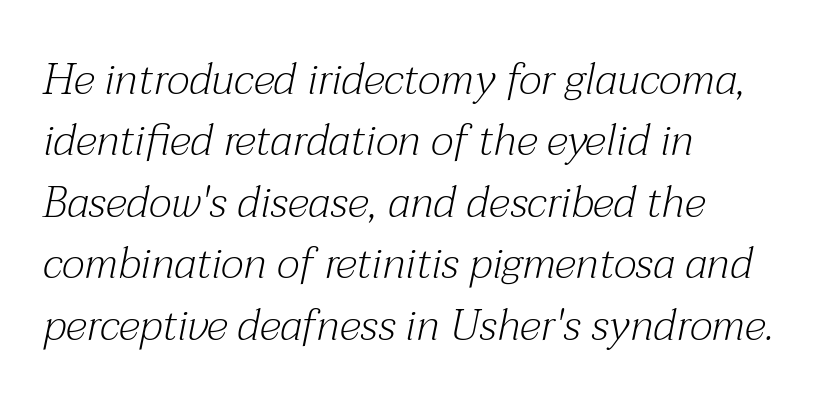
The passage shown is not bold in any degree. Note the varied advance widths — an 'i' is clearly narrower than an 'm'. Unmarked baselines from the first word to the last. The letters are slanted; this is an italic face. In terms of leading, this rendering sits right in the middle.
